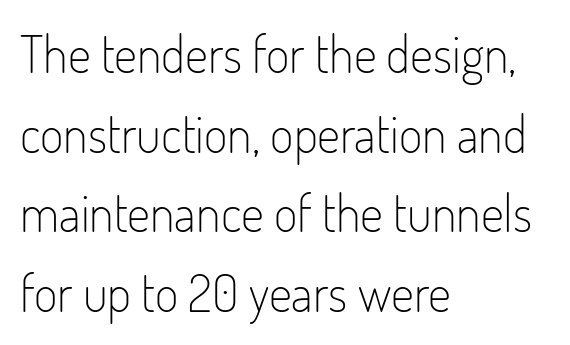
The image shows 51 px light, condensed sans-serif type, upright; set left-aligned, normal line spacing (1.56x), normal letter spacing, not underlined; low stroke contrast and a small x-height.
